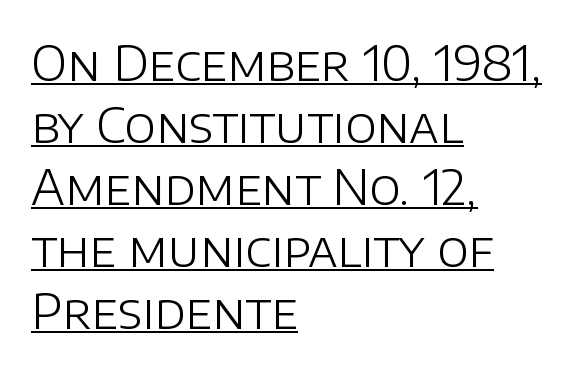
The image shows 48 px light sans-serif type, upright; set left-aligned, normal line spacing (1.29x), normal letter spacing, underlined; low stroke contrast and a large x-height.
